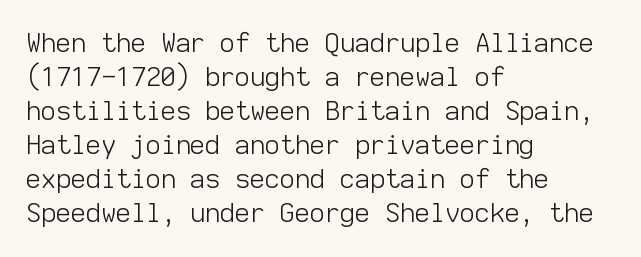
Descenders are the only things crossing below the line. All the whitespace from short lines collects on the right. Characters remain perfectly vertical along every line. The letters sit at their default tracking, neither squeezed nor spread.
